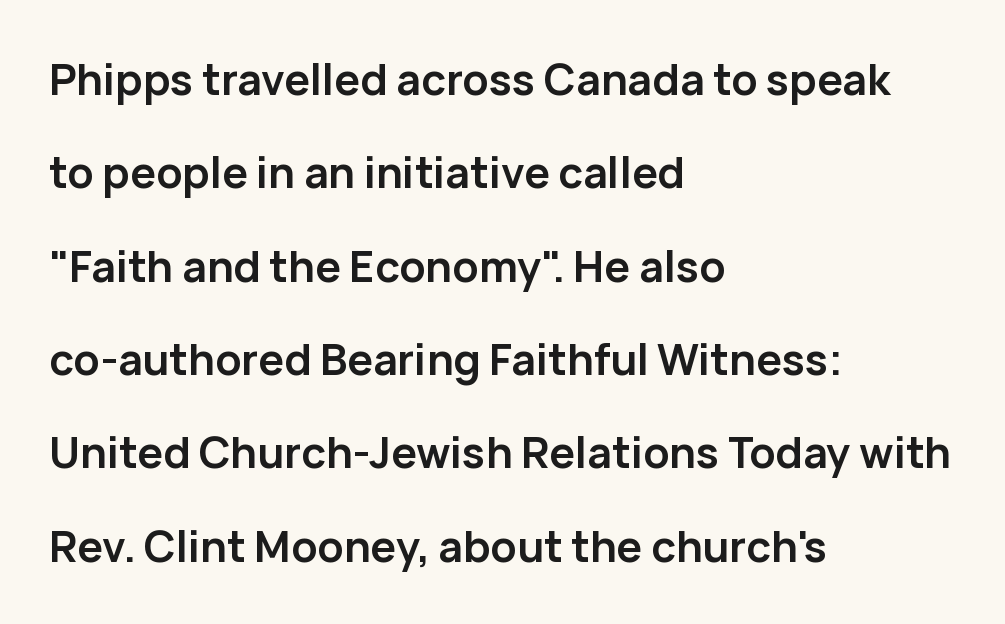
{"serif": "no", "italic": "no", "bold": "yes", "weight": "semibold", "width": "normal", "stroke_contrast": "low", "x_height": "medium", "monospaced": "no", "underline": "no", "align": "left", "line_spacing": "loose", "line_spacing_ratio": 2.17, "letter_spacing": "normal", "letter_spacing_em": 0.0, "glyph_px": 43}
